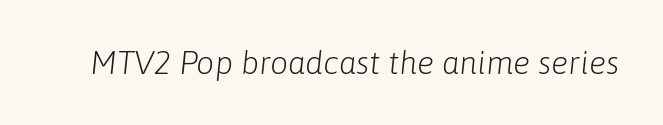
Q: Is the text bold? A: No.
Q: Is the text italic (slanted)? A: Yes, it leans right by about 6 degrees.
Q: Is the text underlined? A: No.
Q: Is the spacing between letters normal or unusually wide? A: Normal.
Q: Width (condensed, normal, or wide)? A: Normal.
Q: Stroke contrast? A: Low.
Q: x-height? A: Medium.
Q: Monospaced? A: No.
